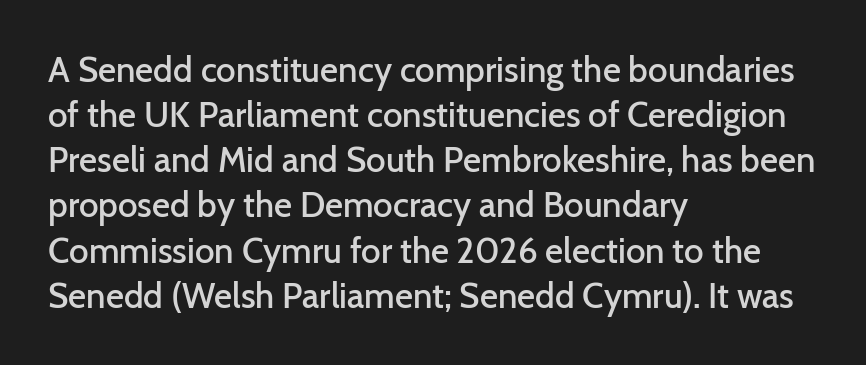
The image shows 35 px semibold sans-serif type, upright; set left-aligned, normal line spacing (1.29x), normal letter spacing, not underlined; low stroke contrast and a medium x-height.
